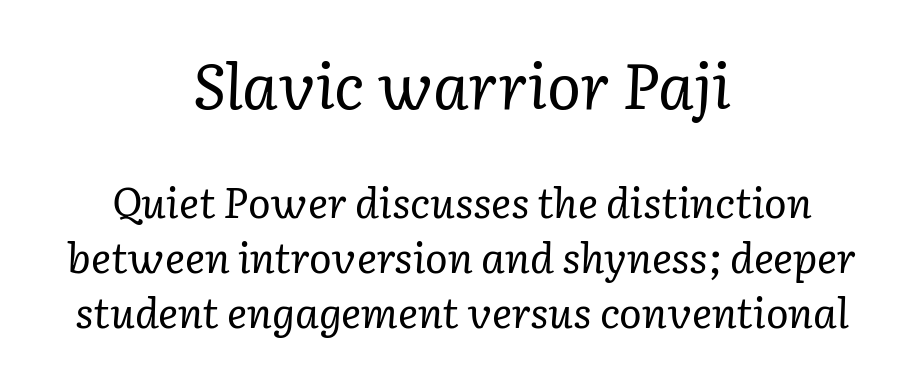
The image shows 63 px regular-weight serif type, italic (leaning right); set centered, normal line spacing (1.32x), normal letter spacing, not underlined; the first (top) block is 1.5x larger; low stroke contrast and a medium x-height.
